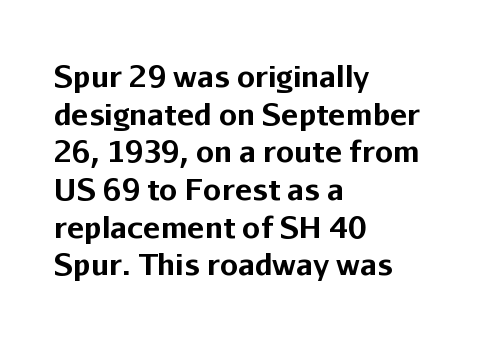
The image shows 29 px bold sans-serif type, upright; set left-aligned, normal line spacing (1.3x), normal letter spacing, not underlined; low stroke contrast and a medium x-height.
